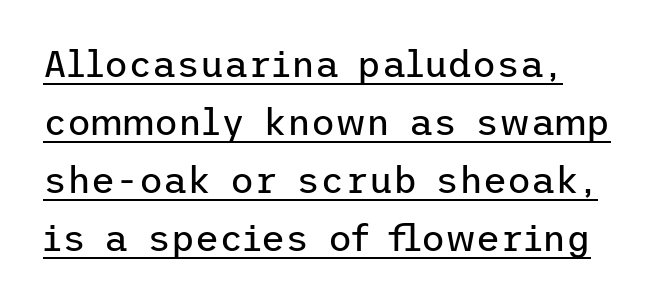
A continuous stroke trails under the words, as in a hyperlink. Quick note: interline space is typical. When letters stand straight like this, we call the style roman or upright. You can tell from the bare stems that sans-serif type was used. Stroke thickness stays within the range of a standard reading face or lighter. This rendering leaves character spacing at its baseline value.
